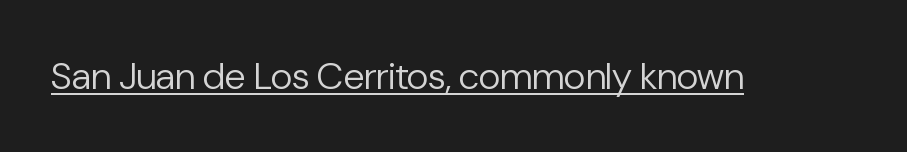
The image shows 38 px regular-weight sans-serif type, upright; set normal letter spacing, underlined; low stroke contrast and a medium x-height.
